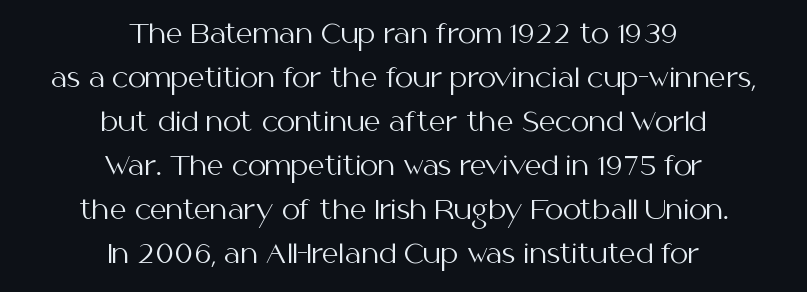
Q: Is the text bold? A: No.
Q: Is the text italic (slanted)? A: No, it is upright.
Q: Is the text underlined? A: No.
Q: How is the paragraph aligned? A: Centered.
Q: Is the spacing between letters normal or unusually wide? A: Normal.
Q: Is the spacing between lines tight, normal or loose? A: Normal.
